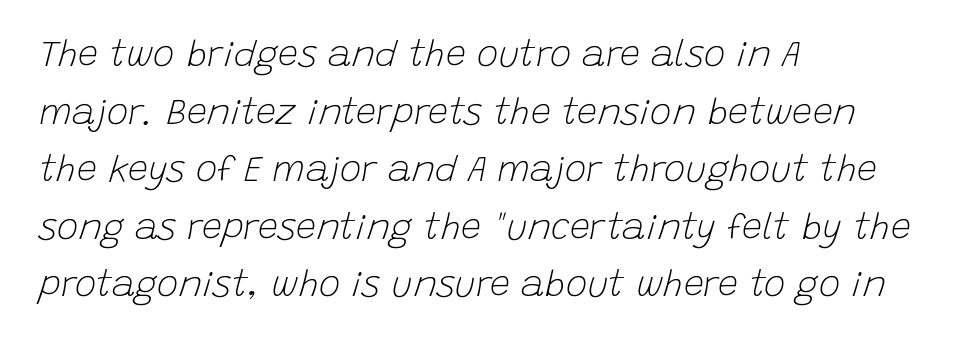
{"italic": "yes", "lean": "right", "slant_degrees": 15, "bold": "no", "weight": "light", "width": "normal", "stroke_contrast": "low", "x_height": "large", "monospaced": "no", "underline": "no", "align": "left", "line_spacing": "normal", "line_spacing_ratio": 1.6, "letter_spacing": "normal", "letter_spacing_em": 0.0, "glyph_px": 36}
